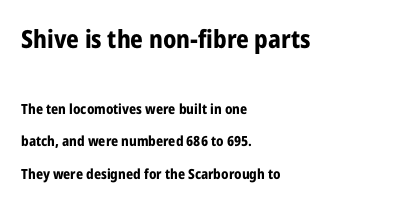
{"italic": "no", "bold": "yes", "underline": "no", "align": "left", "line_spacing": "loose", "line_spacing_ratio": 2.32, "letter_spacing": "normal", "letter_spacing_em": 0.0, "larger_block": "first", "size_ratio": 1.79, "glyph_px": 25}
